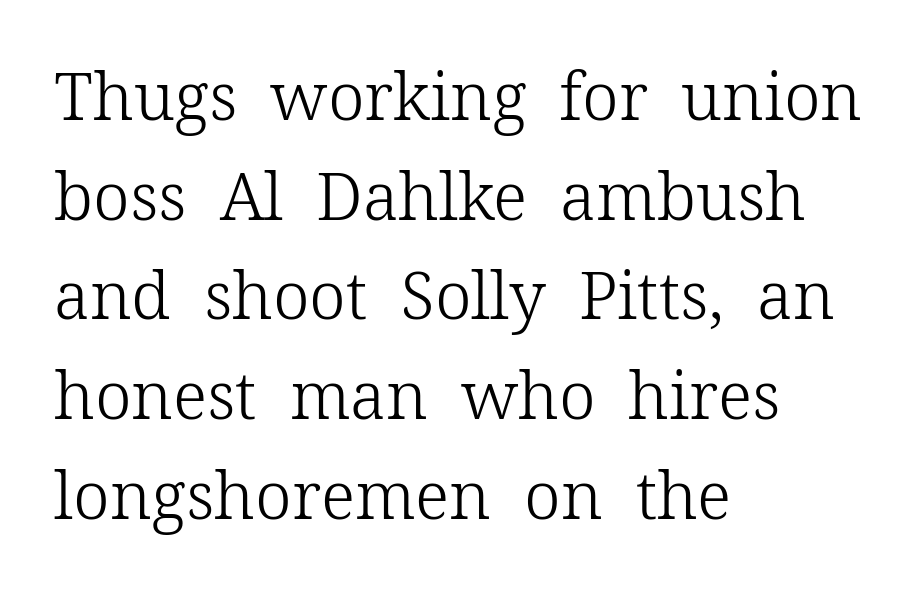
{"serif": "yes", "italic": "no", "bold": "no", "weight": "light", "width": "normal", "stroke_contrast": "low", "x_height": "medium", "monospaced": "no", "underline": "no", "align": "left", "line_spacing": "normal", "line_spacing_ratio": 1.51, "letter_spacing": "normal", "letter_spacing_em": 0.0, "glyph_px": 66}
